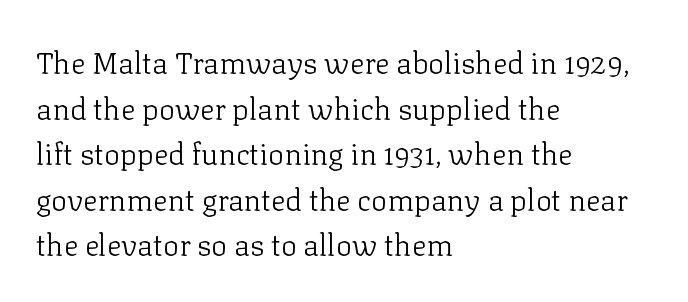
Anything drawn beneath the words? Only blank space. This sample keeps an unexceptional amount of space between lines. Tracking here is standard; glyphs follow each other at the usual distance. Typographically, this falls in the serif category. Think of a printed novel: that variable character pitch is what you see here. In CSS terms this would be text-align: left.
